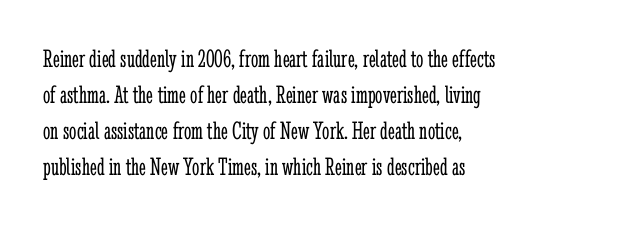
Teacher's note: observe the even left margin — that is flush-left alignment. Students, note that the glyphs here touch the page at normal intervals. Do the letters lean? They stand straight. Descenders hang freely into open space. Stem width sits at or under what a default text font uses.
